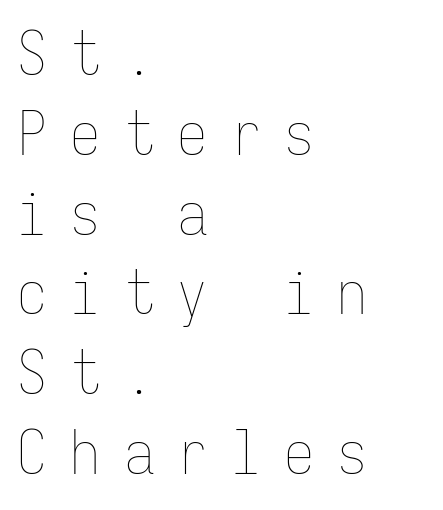
Q: Is the text bold? A: No.
Q: Is the text italic (slanted)? A: No, it is upright.
Q: Is the text underlined? A: No.
Q: How is the paragraph aligned? A: Left-aligned.
Q: Is the spacing between letters normal or unusually wide? A: Unusually wide.
Q: Is the spacing between lines tight, normal or loose? A: Normal.
Q: Width (condensed, normal, or wide)? A: Condensed.
Q: Stroke contrast? A: Low.
Q: x-height? A: Medium.
Q: Monospaced? A: Yes.
